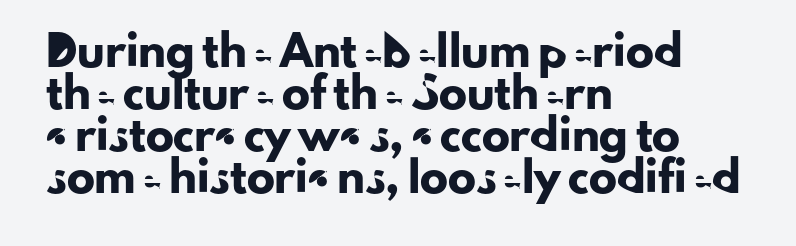
{"serif": "no", "italic": "no", "width": "normal", "stroke_contrast": "low", "x_height": "small", "monospaced": "no", "underline": "no", "align": "left", "line_spacing": "normal", "line_spacing_ratio": 1.5, "letter_spacing": "normal", "letter_spacing_em": 0.0, "glyph_px": 28}
